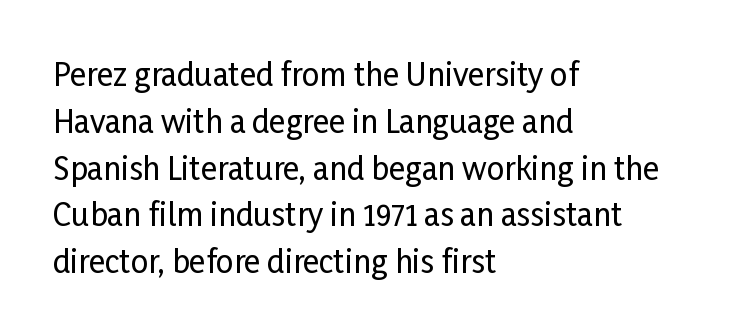
This rendering uses left alignment, leaving the right contour irregular. Between one letter and the next there's only the usual sliver of space. The rendering uses natural spacing where letterforms have individual widths. The foot of each line stays bare and open.
